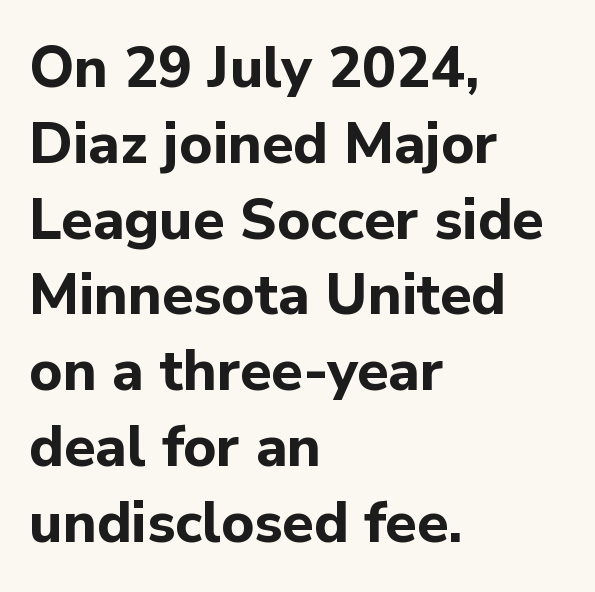
Q: Is the text bold? A: Yes.
Q: Is the text italic (slanted)? A: No, it is upright.
Q: Is the typeface a serif or a sans-serif typeface? A: Sans-serif.
Q: Is the text underlined? A: No.
Q: How is the paragraph aligned? A: Left-aligned.
Q: Is the spacing between letters normal or unusually wide? A: Normal.
Q: Is the spacing between lines tight, normal or loose? A: Normal.
Q: Width (condensed, normal, or wide)? A: Normal.
Q: Stroke contrast? A: Low.
Q: x-height? A: Medium.
Q: Monospaced? A: No.
